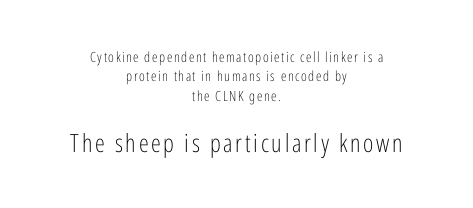
Q: Is the text bold? A: No.
Q: Is the text italic (slanted)? A: No, it is upright.
Q: Is the text underlined? A: No.
Q: How is the paragraph aligned? A: Centered.
Q: Is the spacing between lines tight, normal or loose? A: Normal.
Q: Which block of text is set in a larger size, the first (top) or the second (bottom)? A: The second (bottom) one.
